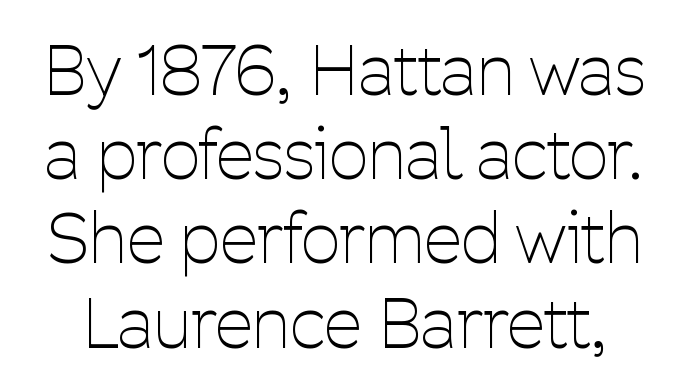
The image shows 69 px thin, condensed sans-serif type, upright; set line spacing 1.22x, normal letter spacing, not underlined; low stroke contrast and a medium x-height.
